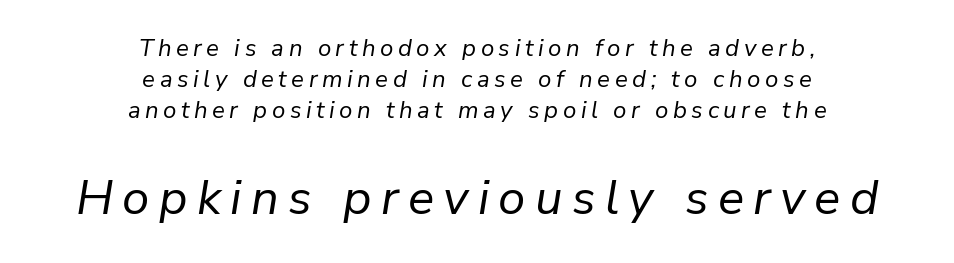
The image shows 49 px regular-weight type, italic (leaning right); set centered, normal line spacing (1.3x), not underlined; the second (bottom) block is 2.04x larger; low stroke contrast and a medium x-height.
